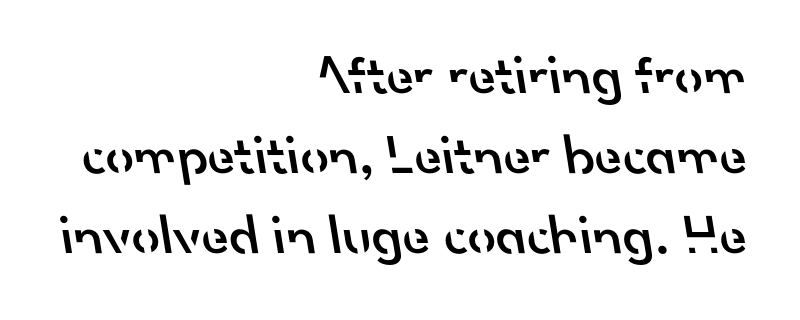
The passage shown is not underscored anywhere. One glance says typical: line gaps are just what's usual. Think of a printed novel: that variable character pitch is what you see here. The letters are semibold — heavier than regular but short of a full bold. A sans-serif font was chosen for this passage.
